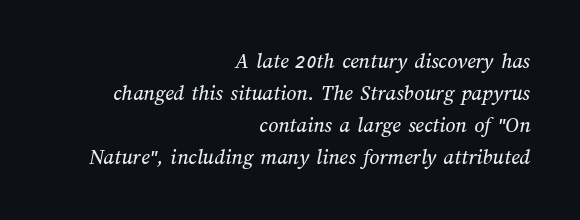
{"underline": "no", "align": "right", "line_spacing": "normal", "line_spacing_ratio": 1.46, "letter_spacing": "normal", "letter_spacing_em": 0.0, "glyph_px": 22}
